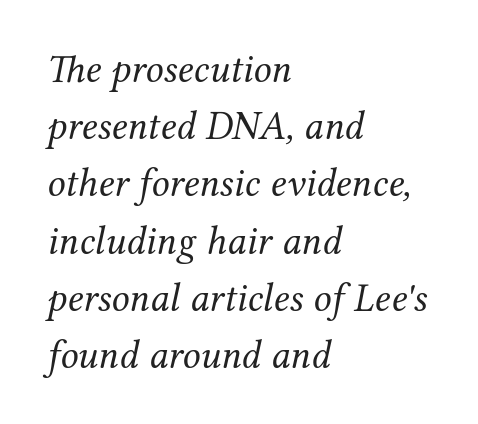
{"serif": "yes", "italic": "yes", "lean": "right", "slant_degrees": 12, "bold": "no", "weight": "regular", "width": "normal", "stroke_contrast": "medium", "x_height": "medium", "monospaced": "no", "underline": "no", "align": "left", "line_spacing": "normal", "line_spacing_ratio": 1.43, "letter_spacing": "normal", "letter_spacing_em": 0.0, "glyph_px": 40}
